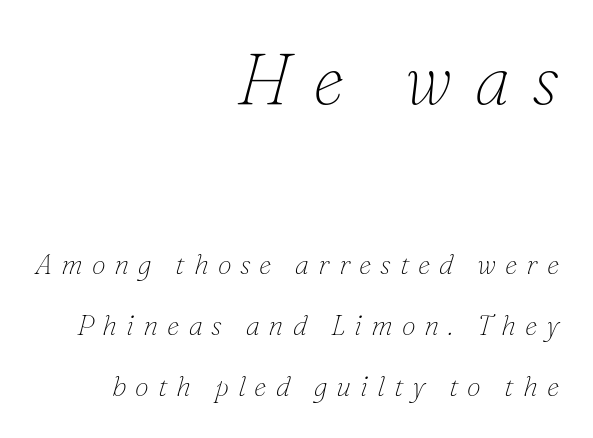
Character size in the leading block exceeds that of the trailing block. Loose tracking; the words dissolve into strings of separated letters. The space between consecutive lines is lavish. Quick note: italic.
